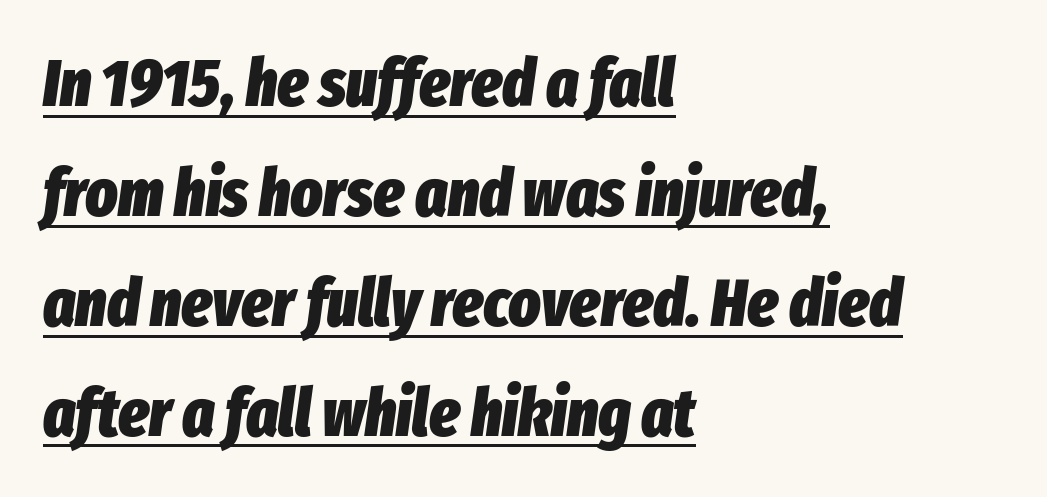
The face used here is rendered with its standard letterfit. This sample keeps an unexceptional amount of space between lines. The typography opts for an oblique posture over an upright one. Quick note: underline on. The face used here is proportionally spaced, like ordinary book or web type.
